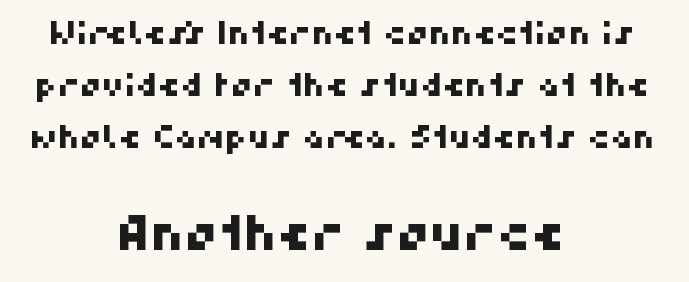
{"serif": "no", "width": "normal", "stroke_contrast": "high", "x_height": "medium", "monospaced": "no", "underline": "no", "align": "center", "line_spacing": "normal", "line_spacing_ratio": 1.67, "letter_spacing": "normal", "letter_spacing_em": 0.0, "larger_block": "second", "size_ratio": 1.52, "glyph_px": 47}
